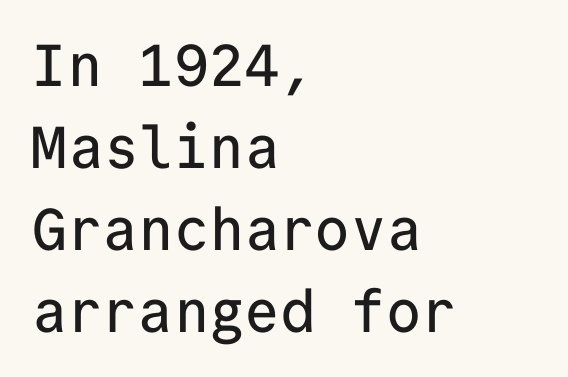
{"serif": "no", "italic": "no", "width": "normal", "stroke_contrast": "low", "x_height": "medium", "monospaced": "yes", "underline": "no", "align": "left", "line_spacing": "normal", "line_spacing_ratio": 1.39, "letter_spacing": "normal", "letter_spacing_em": 0.0, "glyph_px": 59}
